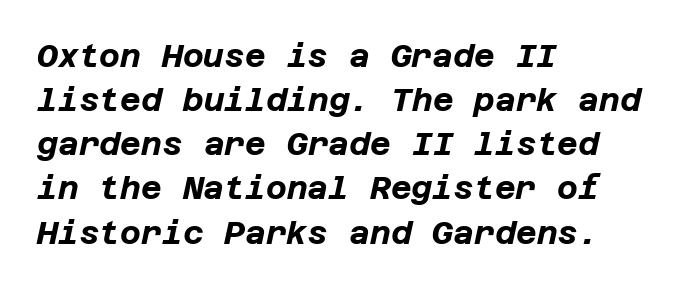
{"italic": "yes", "lean": "right", "slant_degrees": 12, "bold": "yes", "weight": "bold", "width": "normal", "stroke_contrast": "low", "x_height": "large", "underline": "no", "align": "left", "line_spacing": "normal", "line_spacing_ratio": 1.38, "letter_spacing": "normal", "letter_spacing_em": 0.0, "glyph_px": 32}
